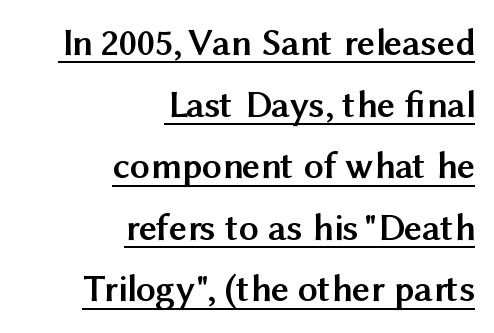
{"serif": "no", "italic": "no", "bold": "yes", "weight": "semibold", "width": "normal", "stroke_contrast": "medium", "x_height": "medium", "monospaced": "no", "underline": "yes", "align": "right", "line_spacing": "normal", "line_spacing_ratio": 1.58, "letter_spacing": "normal", "letter_spacing_em": 0.0, "glyph_px": 39}
